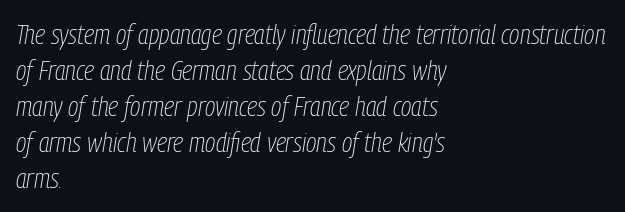
{"italic": "yes", "lean": "right", "slant_degrees": 9, "bold": "no", "weight": "thin", "width": "condensed", "stroke_contrast": "low", "x_height": "medium", "monospaced": "no", "underline": "no", "align": "left", "line_spacing": "normal", "line_spacing_ratio": 1.29, "letter_spacing": "normal", "letter_spacing_em": 0.0, "glyph_px": 28}
